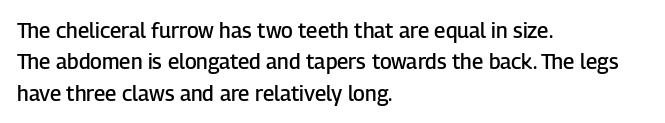
{"italic": "no", "bold": "semi", "underline": "no", "align": "left", "line_spacing": "normal", "line_spacing_ratio": 1.49, "letter_spacing": "normal", "letter_spacing_em": 0.0, "glyph_px": 21}
